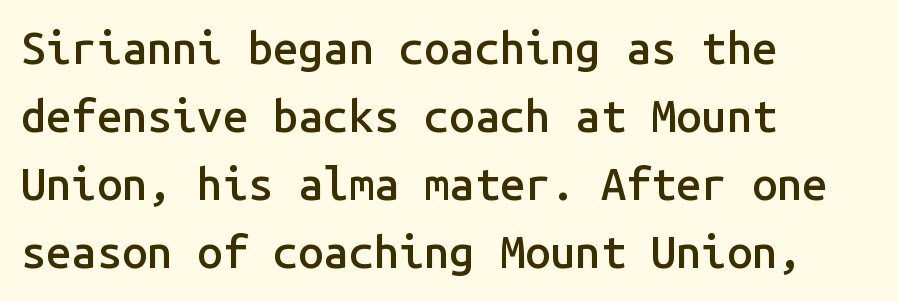
The image shows 45 px semibold sans-serif type, upright, monospaced; set left-aligned, normal line spacing (1.51x), normal letter spacing, not underlined; low stroke contrast and a medium x-height.
